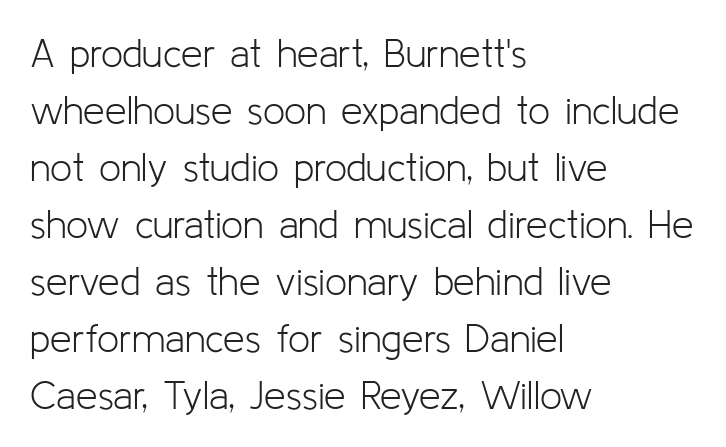
Q: Is the text bold? A: No.
Q: Is the text italic (slanted)? A: No, it is upright.
Q: Is the typeface a serif or a sans-serif typeface? A: Sans-serif.
Q: Is the text underlined? A: No.
Q: How is the paragraph aligned? A: Left-aligned.
Q: Is the spacing between letters normal or unusually wide? A: Normal.
Q: Is the spacing between lines tight, normal or loose? A: Normal.
Q: Width (condensed, normal, or wide)? A: Normal.
Q: Stroke contrast? A: Low.
Q: x-height? A: Medium.
Q: Monospaced? A: No.
